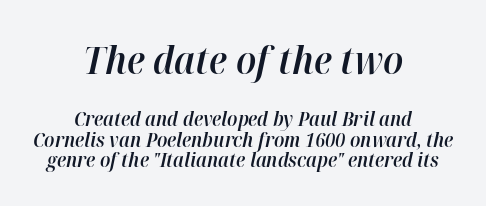
{"italic": "yes", "lean": "right", "slant_degrees": 12, "bold": "semi", "weight": "semibold", "width": "normal", "stroke_contrast": "high", "x_height": "medium", "monospaced": "no", "underline": "no", "align": "center", "line_spacing": "tight", "line_spacing_ratio": 1.04, "letter_spacing": "normal", "letter_spacing_em": 0.0, "larger_block": "first", "size_ratio": 1.95, "glyph_px": 39}
